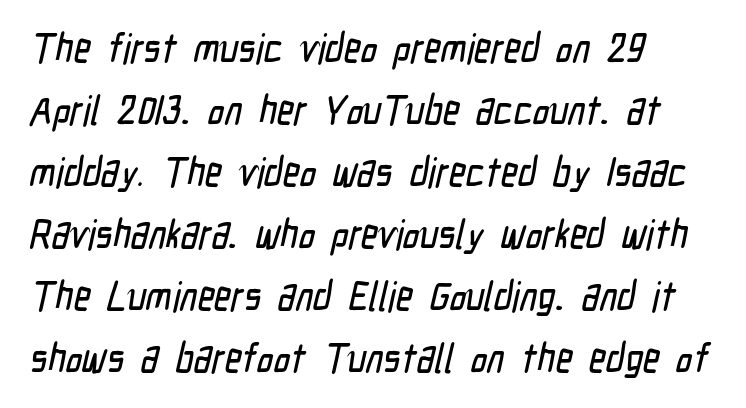
A typesetter would call this proportional, since set widths differ per character. Glance below the letters and you will spot only blank space. The letters sit at their default tracking, neither squeezed nor spread. Leading: standard.
